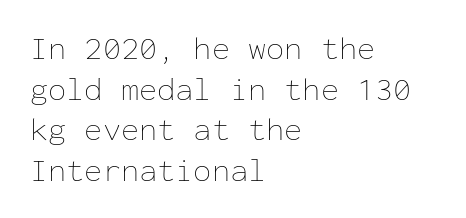
{"italic": "no", "bold": "no", "weight": "thin", "width": "normal", "stroke_contrast": "low", "x_height": "medium", "monospaced": "yes", "underline": "no", "align": "left", "line_spacing_ratio": 1.23, "letter_spacing": "normal", "letter_spacing_em": 0.0, "glyph_px": 33}
